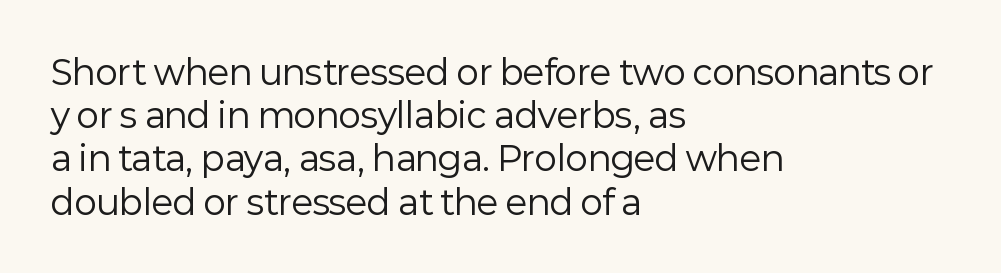
The image shows 34 px regular-weight sans-serif type, upright; set left-aligned, normal line spacing (1.27x), normal letter spacing, not underlined; low stroke contrast and a medium x-height.
